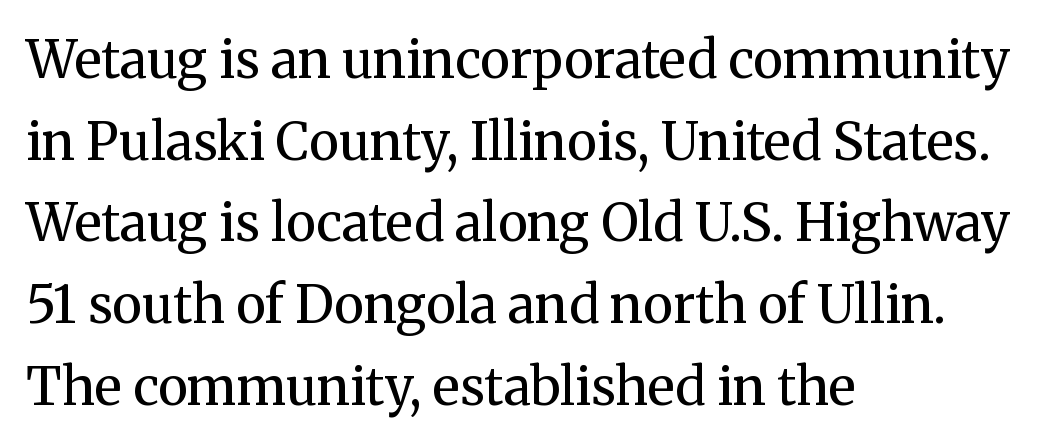
{"serif": "yes", "italic": "no", "bold": "no", "weight": "regular", "width": "normal", "stroke_contrast": "medium", "x_height": "medium", "monospaced": "no", "underline": "no", "align": "left", "line_spacing": "normal", "line_spacing_ratio": 1.57, "letter_spacing": "normal", "letter_spacing_em": 0.0, "glyph_px": 52}
